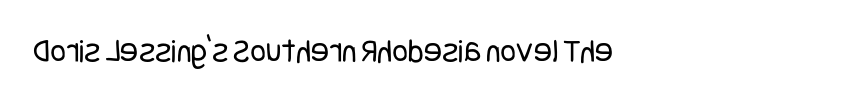
Q: Is the text bold? A: No.
Q: Is the text italic (slanted)? A: No, it is upright.
Q: Is the typeface a serif or a sans-serif typeface? A: Sans-serif.
Q: Is the text underlined? A: No.
Q: How is the paragraph aligned? A: Left-aligned.
Q: Is the spacing between letters normal or unusually wide? A: Normal.
Q: Width (condensed, normal, or wide)? A: Condensed.
Q: Stroke contrast? A: Low.
Q: x-height? A: Large.
